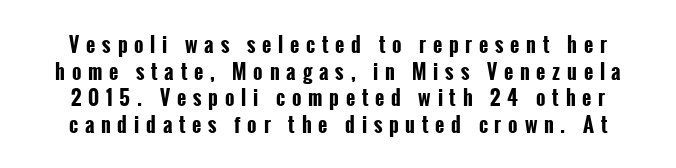
Here the glyphs are tracked loosely, breaking word shapes into spaced letters. In terms of posture, this sample is upright. Whoever set this chose a conventional vertical rhythm. Students, this is bold: see how much ink each stroke carries.
